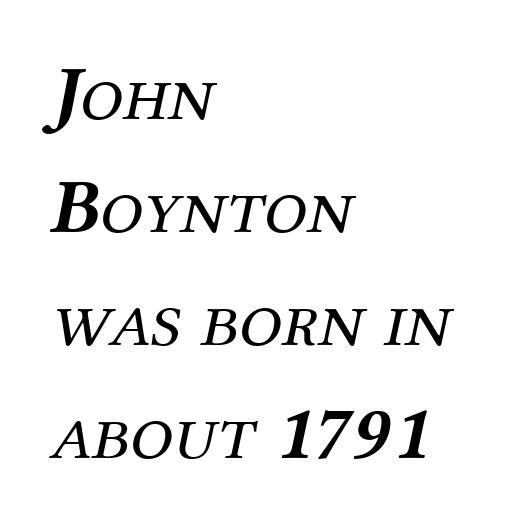
The image shows 78 px regular-weight serif type, italic (leaning right); set left-aligned, normal line spacing (1.45x), normal letter spacing, not underlined; medium stroke contrast and a medium x-height.
